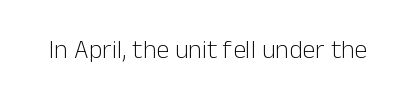
A roman cut, with each character standing at attention. Decoration check: the copy has no underline. The gaps between neighbouring characters are ordinary and unremarkable. Bold? No — there's no thickening of the strokes.
